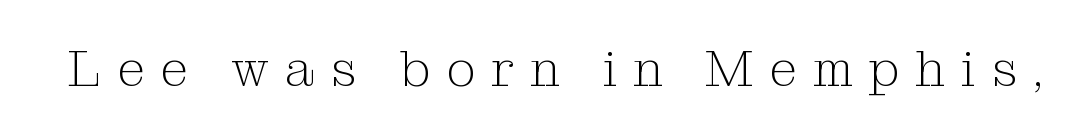
The image shows 51 px light serif type, upright; set unusually wide letter spacing (+0.31 em), not underlined; medium stroke contrast and a medium x-height.
